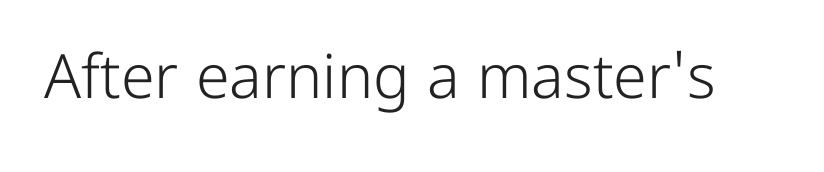
A quiet, ordinary-to-light weight characterises the typeface. The letters stand straight up with perfectly vertical stems. A sans-serif font was chosen for this passage. The area under the type is left untouched. The letters advance in unequal steps, a hallmark of proportional type.
